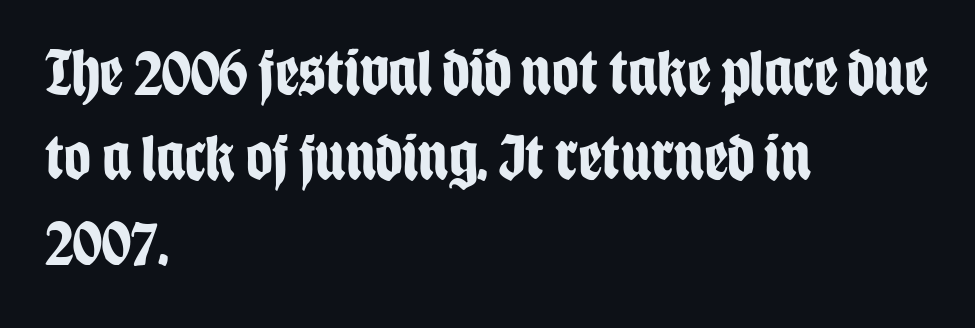
{"serif": "no", "italic": "no", "bold": "yes", "weight": "bold", "width": "condensed", "stroke_contrast": "low", "x_height": "large", "monospaced": "no", "underline": "no", "align": "left", "line_spacing": "normal", "line_spacing_ratio": 1.29, "letter_spacing": "normal", "letter_spacing_em": 0.0, "glyph_px": 66}
